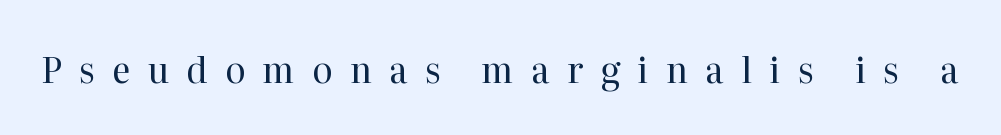
The image shows 35 px regular-weight serif type, upright; set unusually wide letter spacing (+0.49 em), not underlined; high stroke contrast and a medium x-height.
